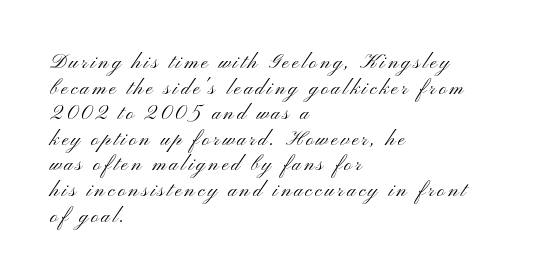
The image shows 20 px text type; set left-aligned, normal line spacing (1.28x), not underlined.
